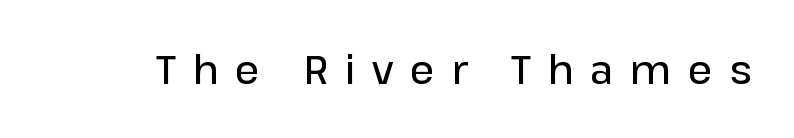
Spacing between characters has been opened up far beyond the box default. Classification — sans serif. Think of a printed novel: that variable character pitch is what you see here. Ascenders rise straight up at ninety degrees.
